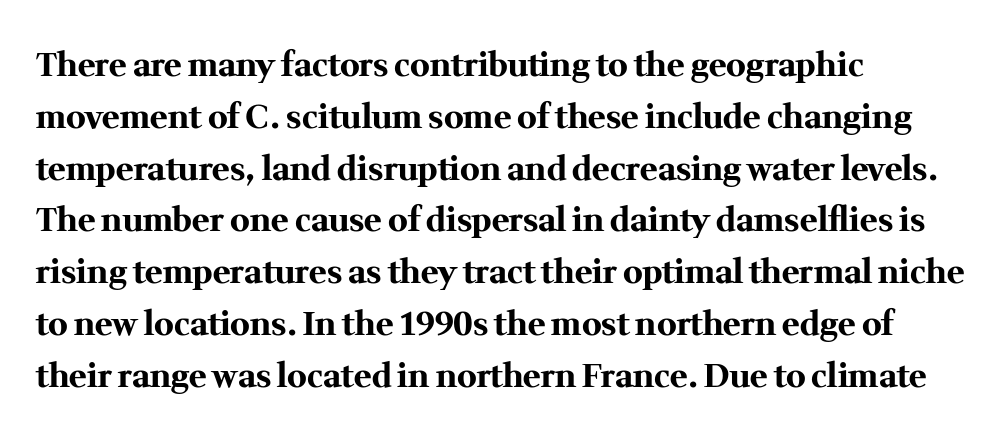
Q: Is the text bold? A: Yes.
Q: Is the text italic (slanted)? A: No, it is upright.
Q: Is the typeface a serif or a sans-serif typeface? A: Serif.
Q: Is the text underlined? A: No.
Q: How is the paragraph aligned? A: Left-aligned.
Q: Is the spacing between letters normal or unusually wide? A: Normal.
Q: Is the spacing between lines tight, normal or loose? A: Normal.
Q: Width (condensed, normal, or wide)? A: Normal.
Q: Stroke contrast? A: Medium.
Q: x-height? A: Medium.
Q: Monospaced? A: No.
